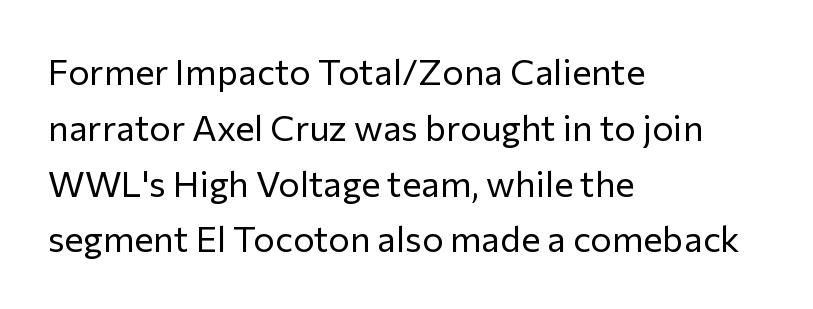
The image shows 36 px regular-weight sans-serif type, upright; set left-aligned, normal line spacing (1.55x), normal letter spacing, not underlined; low stroke contrast and a medium x-height.
